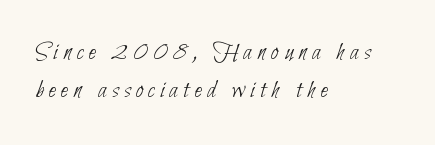
Descender tails drop into unmarked territory. Glyph-to-glyph distance is far greater than everyday printed text. The passage shown is not bold in any degree. The ragged edge is on the right, which tells us the setting is flush left. Regular leading.
